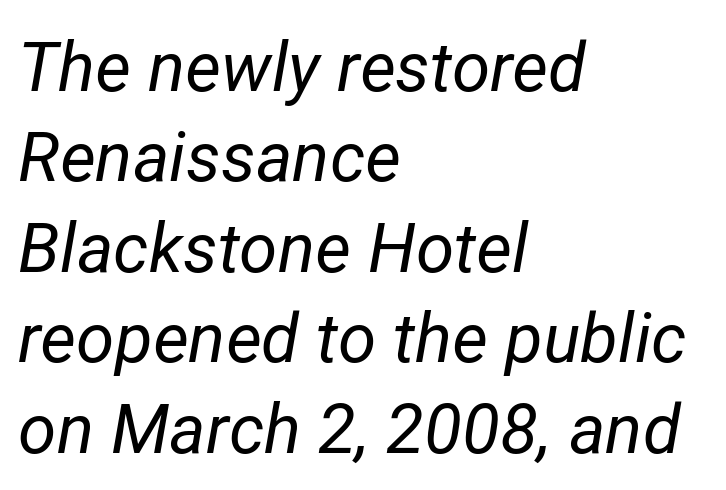
The font is comparable to plain body text, perhaps lighter. Alignment: flush left. How are the letters spaced? Ordinarily, with no added tracking. The foot of each line stays bare and open.
